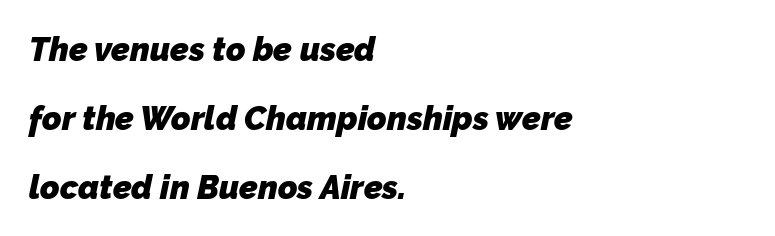
The passage shown is emphatically bold. The lines are spread far apart with generous leading. Glance below the letters and you will spot only blank space. Letterform terminals end flat and unadorned throughout the passage. The passage is arranged the way most books set body copy — flush left. Letter spacing: default.
